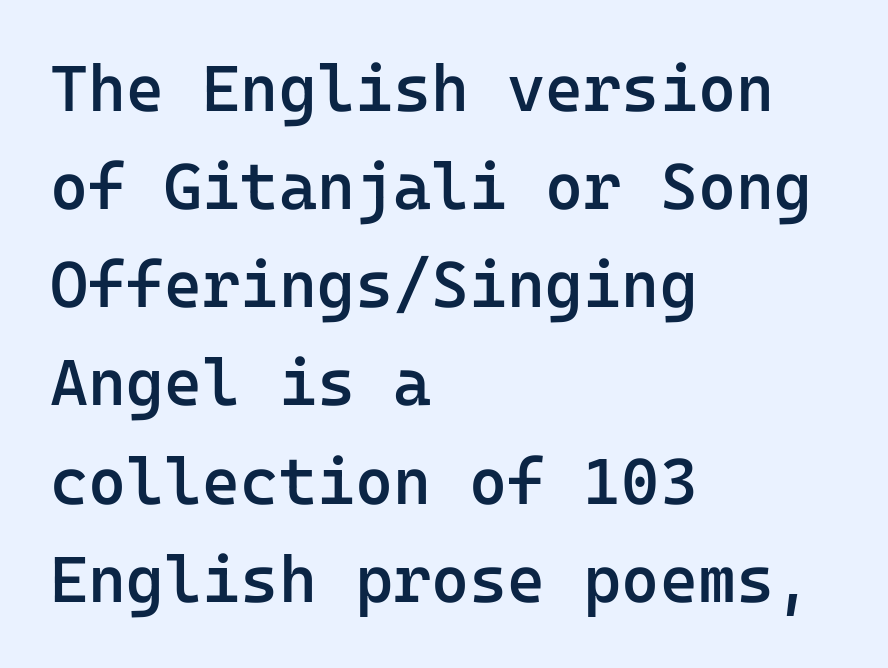
Q: Is the text bold? A: Semi-bold.
Q: Is the text italic (slanted)? A: No, it is upright.
Q: Is the typeface a serif or a sans-serif typeface? A: Sans-serif.
Q: Is the text underlined? A: No.
Q: How is the paragraph aligned? A: Left-aligned.
Q: Is the spacing between letters normal or unusually wide? A: Normal.
Q: Is the spacing between lines tight, normal or loose? A: Normal.
Q: Width (condensed, normal, or wide)? A: Normal.
Q: Stroke contrast? A: Low.
Q: x-height? A: Medium.
Q: Monospaced? A: Yes.
